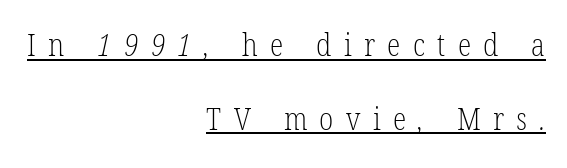
{"serif": "yes", "bold": "no", "weight": "light", "width": "condensed", "stroke_contrast": "low", "x_height": "medium", "monospaced": "no", "underline": "yes", "align": "right", "line_spacing": "loose", "line_spacing_ratio": 2.38, "letter_spacing": "wide", "letter_spacing_em": 0.4, "glyph_px": 31}
